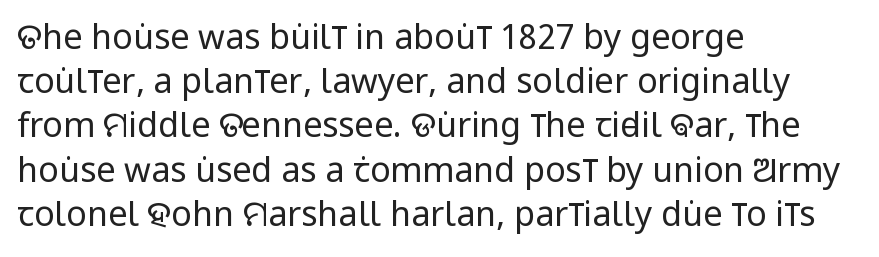
Q: Is the text bold? A: No.
Q: Is the text italic (slanted)? A: No, it is upright.
Q: Is the typeface a serif or a sans-serif typeface? A: Sans-serif.
Q: Is the text underlined? A: No.
Q: How is the paragraph aligned? A: Left-aligned.
Q: Is the spacing between letters normal or unusually wide? A: Normal.
Q: Is the spacing between lines tight, normal or loose? A: Normal.
Q: Width (condensed, normal, or wide)? A: Condensed.
Q: Stroke contrast? A: Low.
Q: x-height? A: Large.
Q: Monospaced? A: No.
